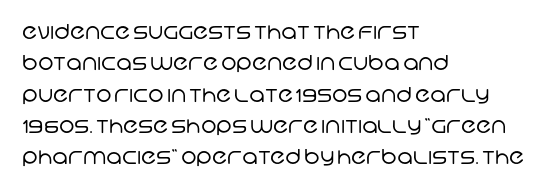
Q: Is the text bold? A: No.
Q: Is the text underlined? A: No.
Q: How is the paragraph aligned? A: Left-aligned.
Q: Is the spacing between letters normal or unusually wide? A: Normal.
Q: Is the spacing between lines tight, normal or loose? A: Normal.
